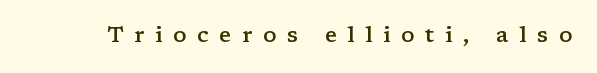
The image shows 22 px text type, upright; set unusually wide letter spacing (+0.48 em), not underlined.
